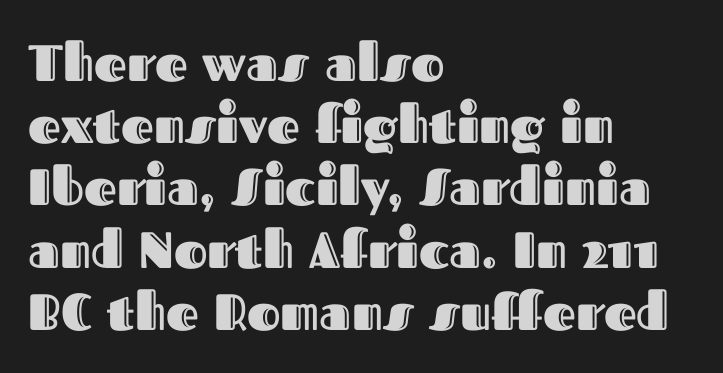
Q: Is the text italic (slanted)? A: No, it is upright.
Q: Is the text underlined? A: No.
Q: How is the paragraph aligned? A: Left-aligned.
Q: Is the spacing between letters normal or unusually wide? A: Normal.
Q: Width (condensed, normal, or wide)? A: Normal.
Q: x-height? A: Medium.
Q: Monospaced? A: No.
